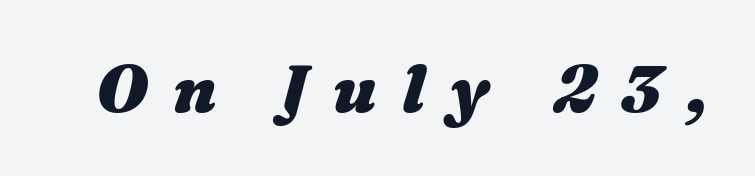
{"italic": "yes", "lean": "right", "slant_degrees": 16, "bold": "yes", "weight": "heavy", "width": "wide", "stroke_contrast": "medium", "x_height": "medium", "monospaced": "no", "underline": "no", "letter_spacing": "wide", "letter_spacing_em": 0.38, "glyph_px": 66}
